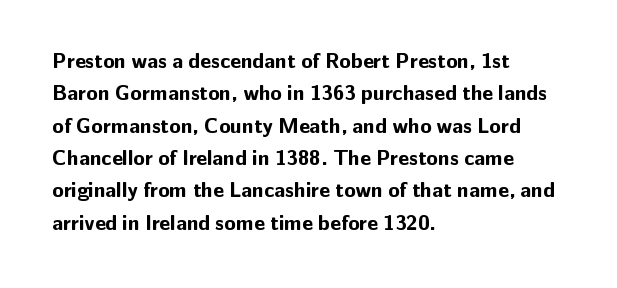
Unlike italic type, these characters show no tilt at all. Line starts are locked; line ends wander. Characters follow at the spacing the type designer built in. On the weight axis this lands at bold, roughly 700. The passage shown is not underscored anywhere.
